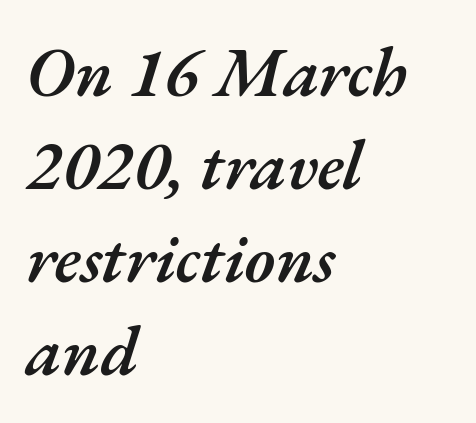
Q: Is the text bold? A: Semi-bold.
Q: Is the text italic (slanted)? A: Yes, it leans right by about 17 degrees.
Q: Is the text underlined? A: No.
Q: How is the paragraph aligned? A: Left-aligned.
Q: Is the spacing between letters normal or unusually wide? A: Normal.
Q: Is the spacing between lines tight, normal or loose? A: Normal.
Q: Width (condensed, normal, or wide)? A: Normal.
Q: Stroke contrast? A: Medium.
Q: x-height? A: Small.
Q: Monospaced? A: No.
